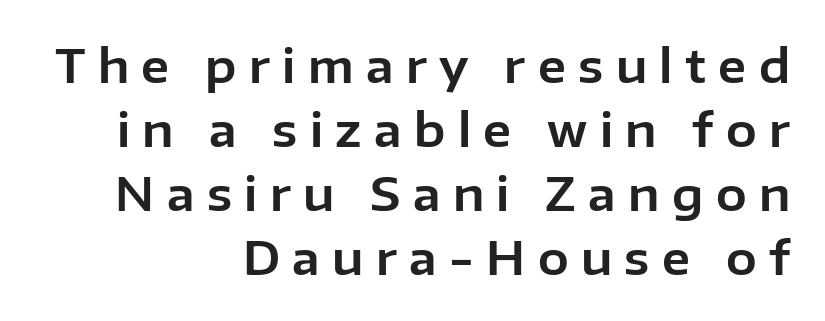
Q: Is the text italic (slanted)? A: No, it is upright.
Q: Is the typeface a serif or a sans-serif typeface? A: Sans-serif.
Q: Is the text underlined? A: No.
Q: How is the paragraph aligned? A: Right-aligned.
Q: Is the spacing between letters normal or unusually wide? A: Unusually wide.
Q: Is the spacing between lines tight, normal or loose? A: Normal.
Q: Width (condensed, normal, or wide)? A: Normal.
Q: Stroke contrast? A: Low.
Q: x-height? A: Medium.
Q: Monospaced? A: No.
